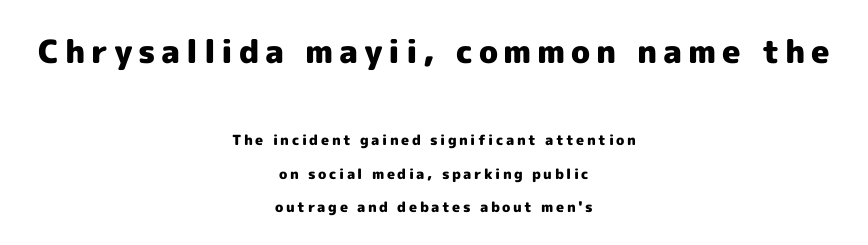
{"serif": "no", "italic": "no", "bold": "yes", "weight": "heavy", "width": "normal", "x_height": "medium", "monospaced": "no", "underline": "no", "align": "center", "line_spacing": "loose", "line_spacing_ratio": 2.37, "larger_block": "first", "size_ratio": 2.29, "glyph_px": 32}
